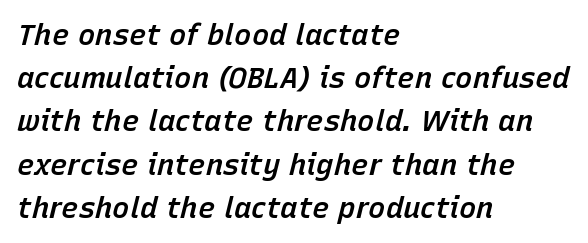
{"italic": "yes", "lean": "right", "slant_degrees": 15, "bold": "semi", "weight": "semibold", "width": "normal", "stroke_contrast": "low", "x_height": "medium", "monospaced": "no", "underline": "no", "align": "left", "line_spacing": "normal", "line_spacing_ratio": 1.49, "letter_spacing": "normal", "letter_spacing_em": 0.0, "glyph_px": 29}
